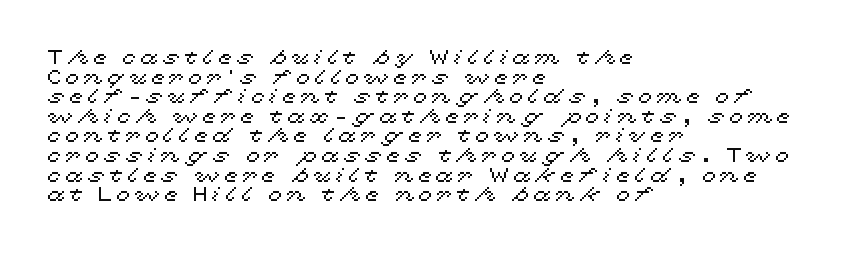
Line starts are locked; line ends wander. In terms of letterspacing, this is a distinctly airy, spread setting. Cramped leading. Decoration check: the copy has no underline.
